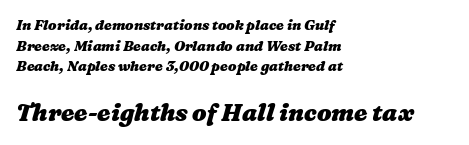
The image shows 24 px bold type; set left-aligned, normal line spacing (1.48x), normal letter spacing, not underlined; the second (bottom) block is 1.71x larger.
